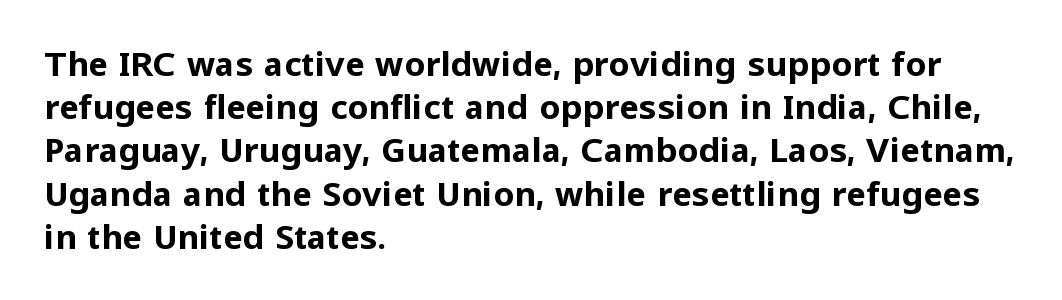
Q: Is the text bold? A: Yes.
Q: Is the text italic (slanted)? A: No, it is upright.
Q: Is the typeface a serif or a sans-serif typeface? A: Sans-serif.
Q: Is the text underlined? A: No.
Q: How is the paragraph aligned? A: Left-aligned.
Q: Is the spacing between letters normal or unusually wide? A: Normal.
Q: Is the spacing between lines tight, normal or loose? A: Normal.
Q: Width (condensed, normal, or wide)? A: Normal.
Q: Stroke contrast? A: Low.
Q: x-height? A: Medium.
Q: Monospaced? A: No.
